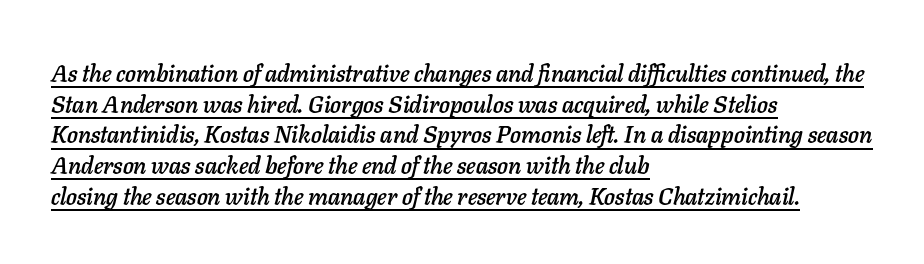
These lines were composed using italics. This sample uses plain, unmodified letter spacing. Every row of glyphs begins at an identical x-position on the left. Students, observe the line beneath the letters — that is underlining.
